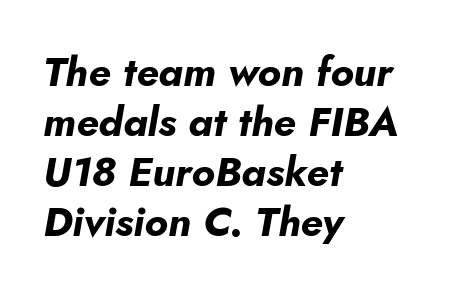
Q: Is the text bold? A: Yes.
Q: Is the text italic (slanted)? A: Yes, it leans right by about 10 degrees.
Q: Is the text underlined? A: No.
Q: How is the paragraph aligned? A: Left-aligned.
Q: Is the spacing between letters normal or unusually wide? A: Normal.
Q: Width (condensed, normal, or wide)? A: Normal.
Q: Stroke contrast? A: Low.
Q: x-height? A: Small.
Q: Monospaced? A: No.
